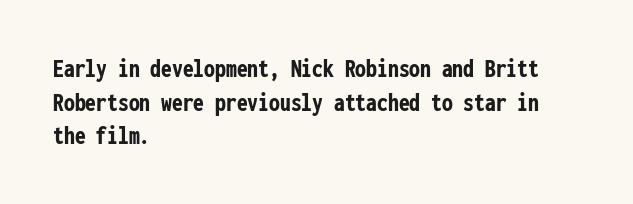
Q: Is the text bold? A: Yes.
Q: Is the text italic (slanted)? A: No, it is upright.
Q: Is the text underlined? A: No.
Q: How is the paragraph aligned? A: Left-aligned.
Q: Is the spacing between letters normal or unusually wide? A: Normal.
Q: Is the spacing between lines tight, normal or loose? A: Normal.
